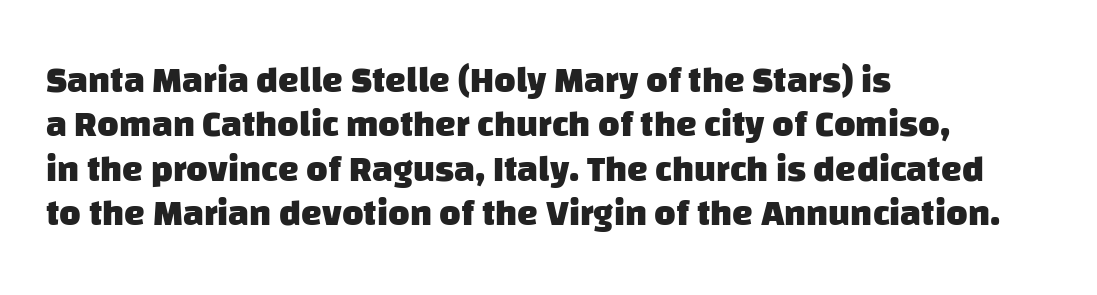
The space directly below the letters is spotless. This rendering uses left alignment, leaving the right contour irregular. How heavy is the stroke? Heavy — this is a bold. Proportional: the letters do not fall into vertical columns.
